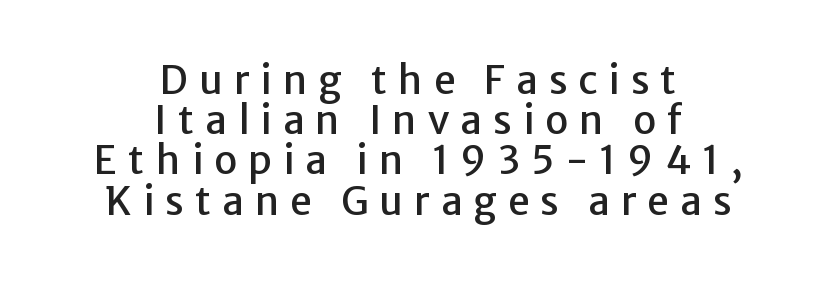
Q: Is the text italic (slanted)? A: No, it is upright.
Q: Is the typeface a serif or a sans-serif typeface? A: Sans-serif.
Q: Is the text underlined? A: No.
Q: How is the paragraph aligned? A: Centered.
Q: Is the spacing between letters normal or unusually wide? A: Unusually wide.
Q: Is the spacing between lines tight, normal or loose? A: Tight.
Q: Width (condensed, normal, or wide)? A: Normal.
Q: Stroke contrast? A: Low.
Q: x-height? A: Medium.
Q: Monospaced? A: No.
